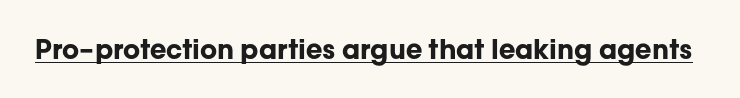
Q: Is the text bold? A: Yes.
Q: Is the text italic (slanted)? A: No, it is upright.
Q: Is the text underlined? A: Yes.
Q: Is the spacing between letters normal or unusually wide? A: Normal.
